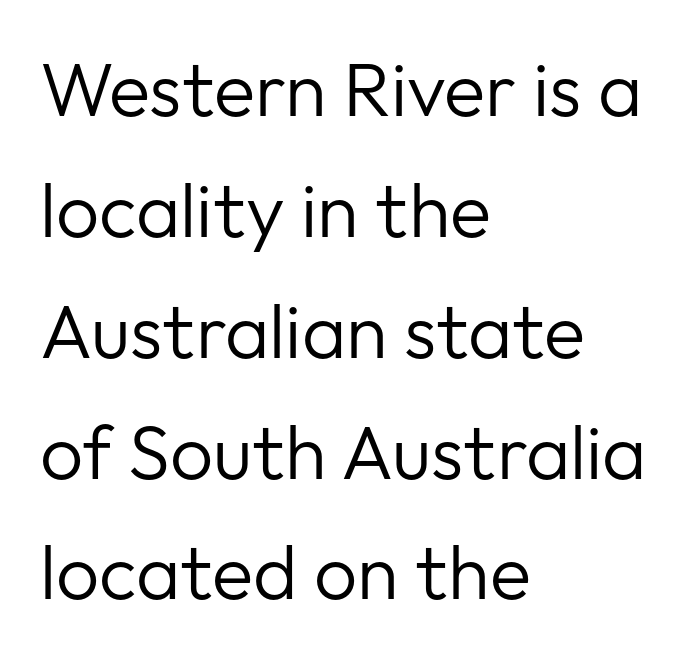
Check under the words: just untouched page. This sample has the flowing, uneven cadence of proportional lettering. Line spacing here is normal. Posture: vertical. Nothing sits at the stroke ends, so this counts as sans-serif. You could call the tracking neutral — neither tight nor loose.
